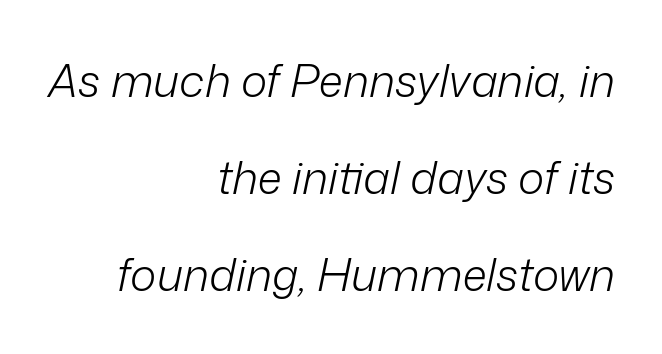
Q: Is the text bold? A: No.
Q: Is the text italic (slanted)? A: Yes, it leans right by about 12 degrees.
Q: Is the text underlined? A: No.
Q: How is the paragraph aligned? A: Right-aligned.
Q: Is the spacing between letters normal or unusually wide? A: Normal.
Q: Is the spacing between lines tight, normal or loose? A: Loose.
Q: Width (condensed, normal, or wide)? A: Normal.
Q: Stroke contrast? A: Low.
Q: x-height? A: Medium.
Q: Monospaced? A: No.
